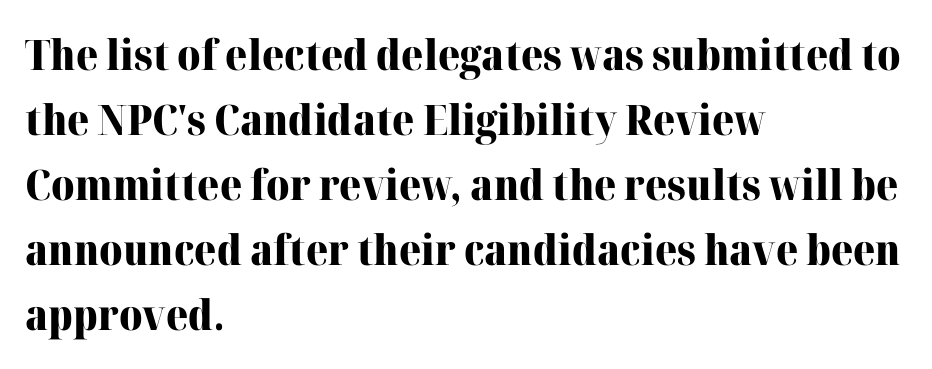
Q: Is the text bold? A: Yes.
Q: Is the text italic (slanted)? A: No, it is upright.
Q: Is the typeface a serif or a sans-serif typeface? A: Serif.
Q: Is the text underlined? A: No.
Q: How is the paragraph aligned? A: Left-aligned.
Q: Is the spacing between letters normal or unusually wide? A: Normal.
Q: Is the spacing between lines tight, normal or loose? A: Normal.
Q: Width (condensed, normal, or wide)? A: Normal.
Q: Stroke contrast? A: High.
Q: x-height? A: Medium.
Q: Monospaced? A: No.
